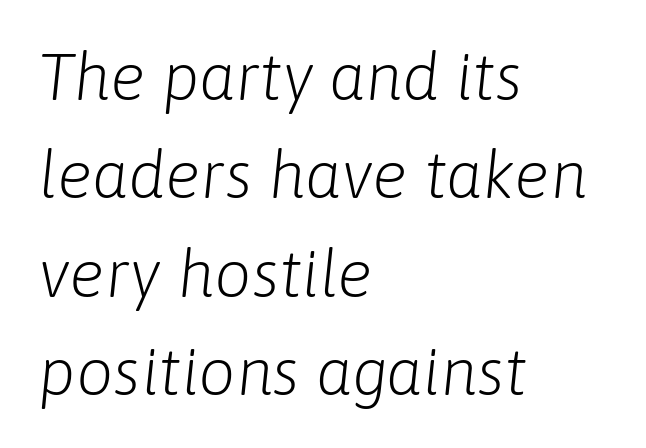
Q: Is the text bold? A: No.
Q: Is the text italic (slanted)? A: Yes, it leans right by about 6 degrees.
Q: Is the text underlined? A: No.
Q: How is the paragraph aligned? A: Left-aligned.
Q: Is the spacing between letters normal or unusually wide? A: Normal.
Q: Is the spacing between lines tight, normal or loose? A: Normal.
Q: Width (condensed, normal, or wide)? A: Normal.
Q: Stroke contrast? A: Low.
Q: x-height? A: Medium.
Q: Monospaced? A: No.
